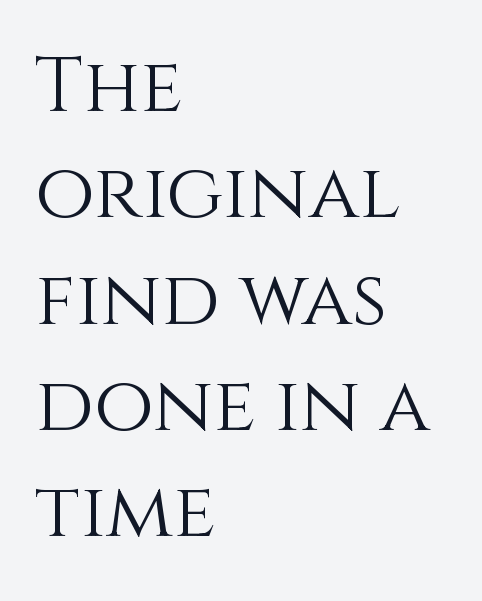
Q: Is the text bold? A: No.
Q: Is the text italic (slanted)? A: No, it is upright.
Q: Is the text underlined? A: No.
Q: How is the paragraph aligned? A: Left-aligned.
Q: Is the spacing between letters normal or unusually wide? A: Normal.
Q: Is the spacing between lines tight, normal or loose? A: Normal.
Q: Width (condensed, normal, or wide)? A: Normal.
Q: Stroke contrast? A: Medium.
Q: x-height? A: Large.
Q: Monospaced? A: No.
